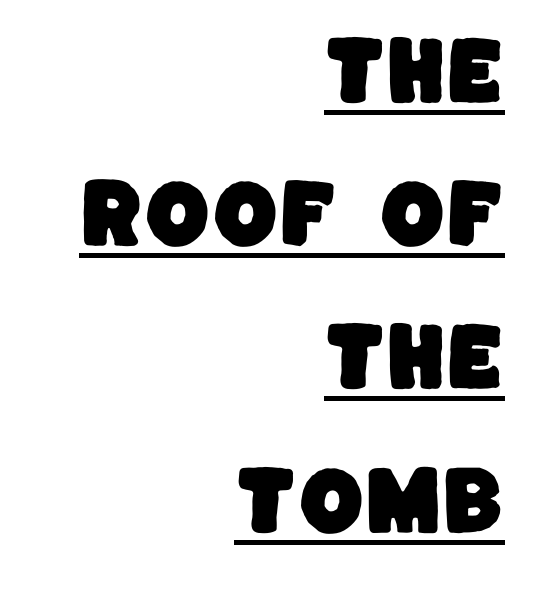
{"serif": "no", "width": "normal", "stroke_contrast": "low", "x_height": "large", "monospaced": "no", "underline": "yes", "align": "right", "line_spacing": "loose", "line_spacing_ratio": 1.91, "letter_spacing": "normal", "letter_spacing_em": 0.0, "glyph_px": 75}
